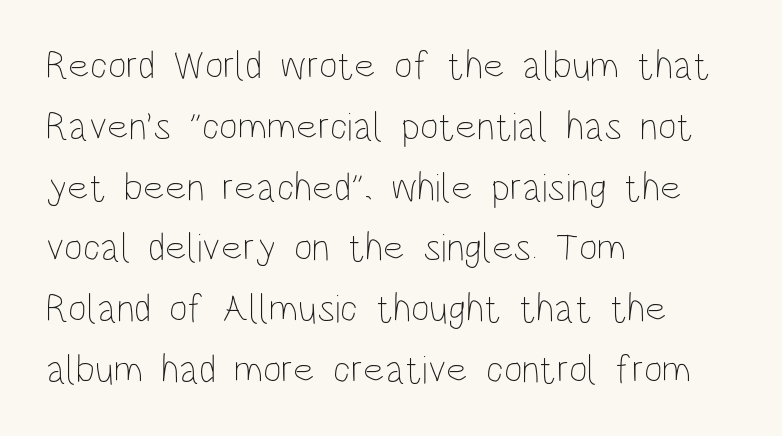
Q: Is the text bold? A: No.
Q: Is the text italic (slanted)? A: No, it is upright.
Q: Is the text underlined? A: No.
Q: How is the paragraph aligned? A: Left-aligned.
Q: Is the spacing between letters normal or unusually wide? A: Normal.
Q: Is the spacing between lines tight, normal or loose? A: Normal.
Q: Width (condensed, normal, or wide)? A: Condensed.
Q: Stroke contrast? A: Low.
Q: x-height? A: Large.
Q: Monospaced? A: No.
